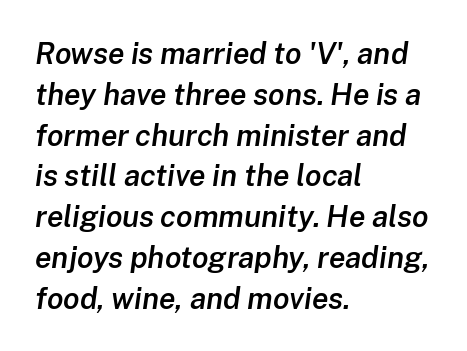
Q: Is the text bold? A: Semi-bold.
Q: Is the text italic (slanted)? A: Yes, it leans right by about 8 degrees.
Q: Is the text underlined? A: No.
Q: How is the paragraph aligned? A: Left-aligned.
Q: Is the spacing between letters normal or unusually wide? A: Normal.
Q: Is the spacing between lines tight, normal or loose? A: Normal.
Q: Width (condensed, normal, or wide)? A: Normal.
Q: Stroke contrast? A: Low.
Q: x-height? A: Medium.
Q: Monospaced? A: No.
